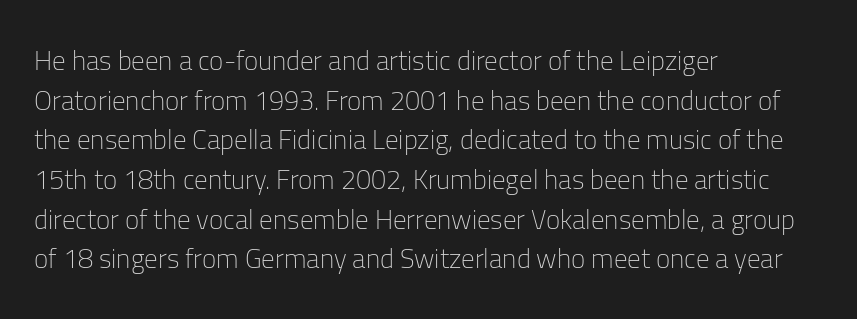
The image shows 27 px text type, upright; set left-aligned, normal line spacing (1.47x), normal letter spacing, not underlined.
